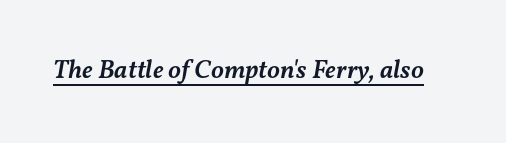
Q: Is the text bold? A: Semi-bold.
Q: Is the text italic (slanted)? A: Yes, it leans right by about 11 degrees.
Q: Is the text underlined? A: Yes.
Q: Is the spacing between letters normal or unusually wide? A: Normal.
